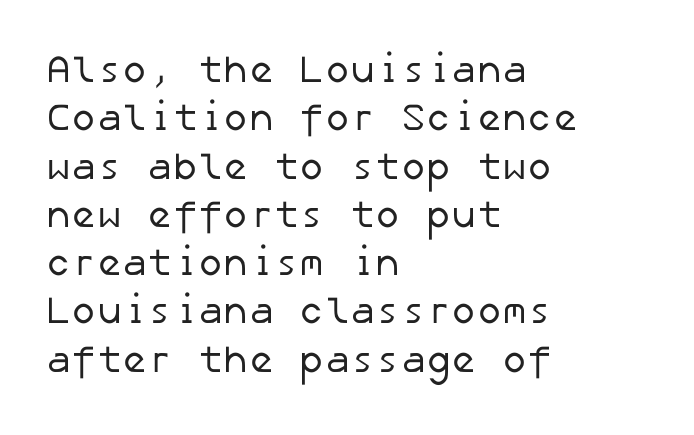
The image shows 38 px regular-weight sans-serif type; set left-aligned, normal line spacing (1.27x), normal letter spacing, not underlined; low stroke contrast and a medium x-height.
